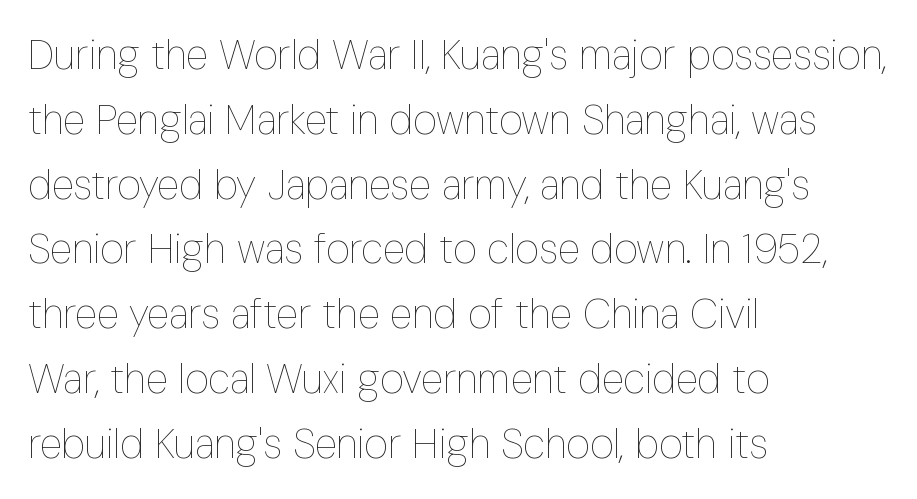
Q: Is the text bold? A: No.
Q: Is the text italic (slanted)? A: No, it is upright.
Q: Is the text underlined? A: No.
Q: How is the paragraph aligned? A: Left-aligned.
Q: Is the spacing between letters normal or unusually wide? A: Normal.
Q: Is the spacing between lines tight, normal or loose? A: Normal.
Q: Width (condensed, normal, or wide)? A: Condensed.
Q: Stroke contrast? A: Low.
Q: x-height? A: Medium.
Q: Monospaced? A: No.
